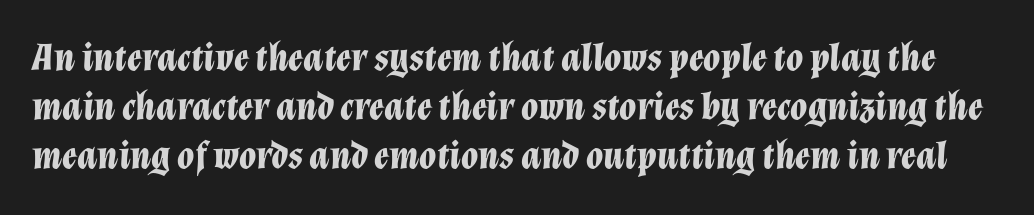
Successive baselines arrive at the customary interval. Character widths vary here, with narrow letters taking less room than wide ones. How heavy is the stroke? Heavy — this is a bold. Looking at the ascenders, they clearly lean. The passage shown is not underscored anywhere. Nothing unusual about the tracking: characters are spaced as the font intends.
